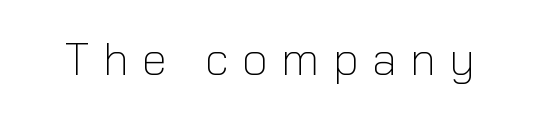
Does the type have serifs? No, each stem ends abruptly. The letters stand upright; this is a roman face. Is the stroke heavy? The answer is a plain regular-or-lighter. The space directly below the letters is spotless. Compared with typical body copy, the letter spacing here is much looser. This sample has the flowing, uneven cadence of proportional lettering.
